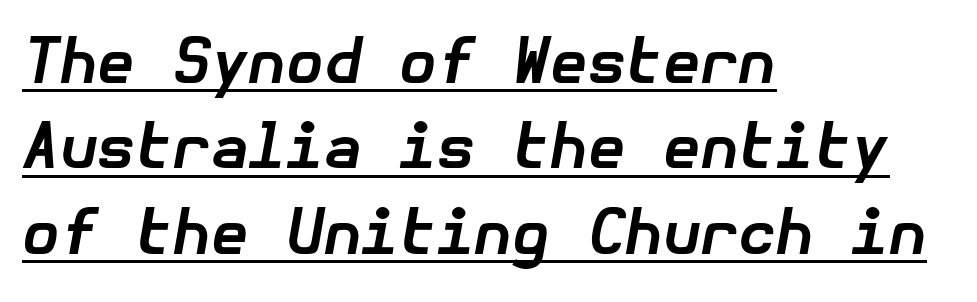
The image shows 61 px bold type, italic (leaning right); set left-aligned, normal line spacing (1.4x), normal letter spacing, underlined; low stroke contrast and a medium x-height.
